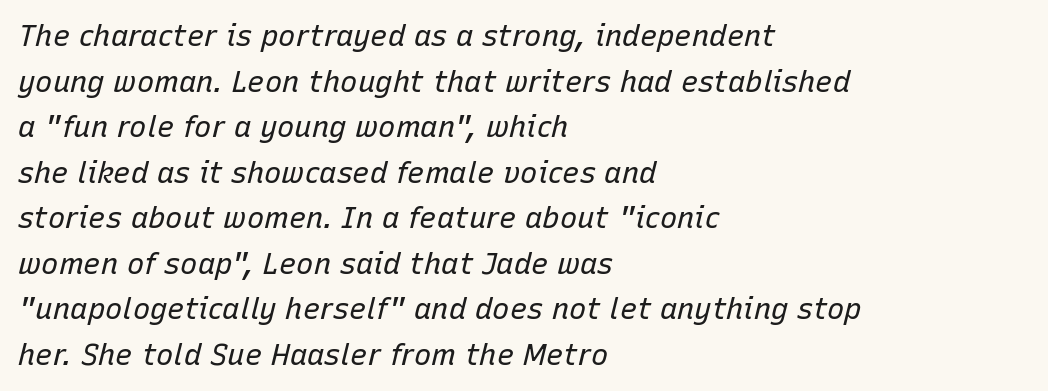
Inter-character spacing is left at the font's built-in metrics. The space directly below the letters is spotless. Looks like regular typesetting: each glyph gets only the width it needs. Line beginnings align vertically; line endings do not. Normally led — the rows are evenly, conventionally spaced.
